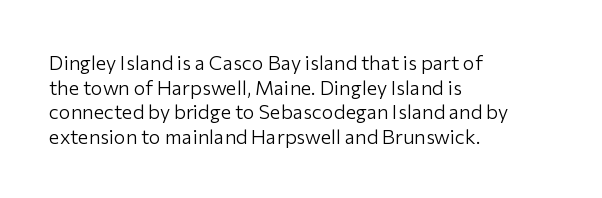
The image shows 20 px text type, upright; set left-aligned, line spacing 1.23x, normal letter spacing, not underlined.
